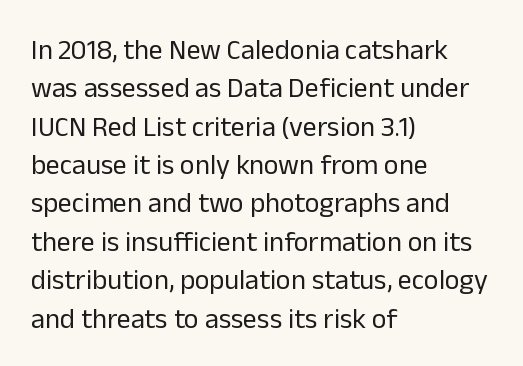
{"serif": "no", "italic": "no", "bold": "no", "weight": "regular", "width": "normal", "stroke_contrast": "low", "x_height": "medium", "monospaced": "no", "underline": "no", "align": "left", "line_spacing": "normal", "line_spacing_ratio": 1.37, "letter_spacing": "normal", "letter_spacing_em": 0.0, "glyph_px": 28}
